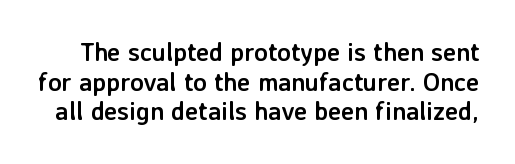
{"italic": "no", "bold": "yes", "underline": "no", "line_spacing_ratio": 1.19, "letter_spacing": "normal", "letter_spacing_em": 0.0, "glyph_px": 25}
